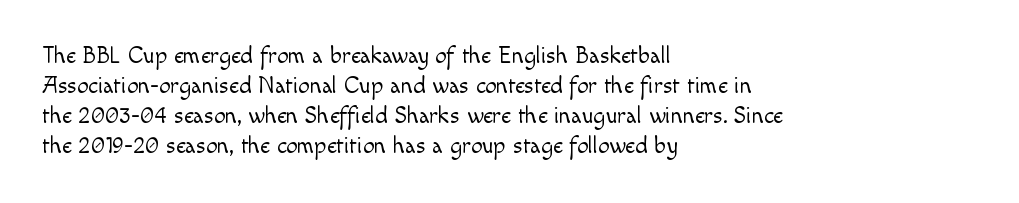
{"italic": "no", "bold": "no", "underline": "no", "align": "left", "line_spacing": "normal", "line_spacing_ratio": 1.31, "letter_spacing": "normal", "letter_spacing_em": 0.0, "glyph_px": 23}
